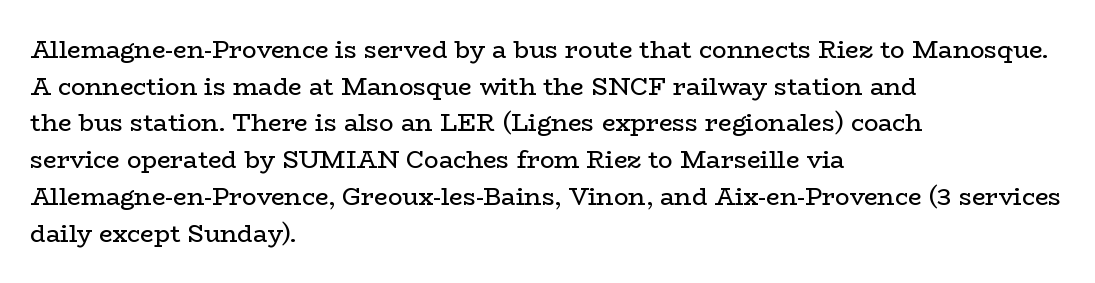
The image shows 24 px text type, upright; set left-aligned, normal line spacing (1.53x), normal letter spacing, not underlined.
